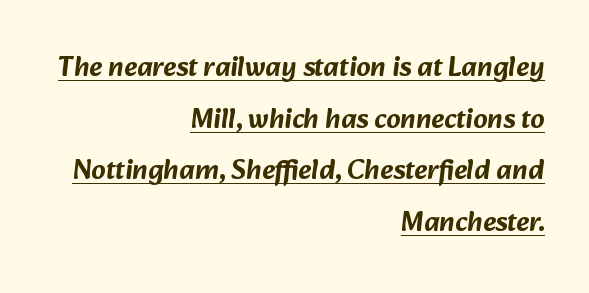
A typographer would call this underscored text. Short and long lines alike share a common ending point at right. Examine the stroke ends and you'll find no serifs. The letters advance in unequal steps, a hallmark of proportional type.
